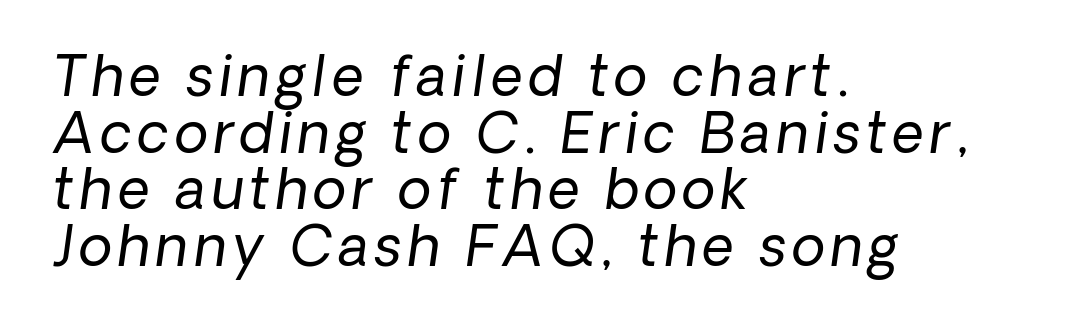
Compared with a centered layout, this one pins lines to the left instead. Only glyphs here, with clear space below each row. The passage shown is not bold in any degree. This sample uses a sans-serif face. This block would grow much taller if given ordinary leading; it's compressed now.
